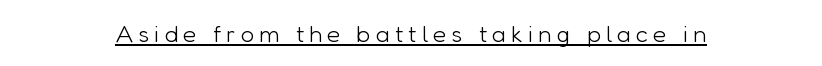
{"italic": "no", "bold": "no", "underline": "yes", "letter_spacing": "wide", "letter_spacing_em": 0.21, "glyph_px": 24}
